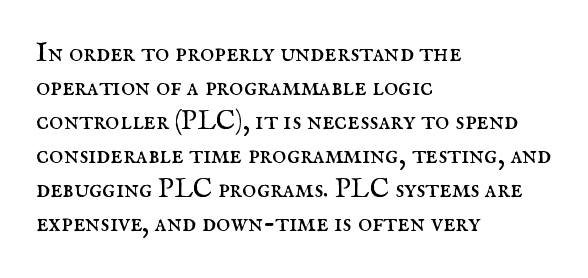
{"italic": "no", "bold": "no", "underline": "no", "align": "left", "line_spacing": "normal", "line_spacing_ratio": 1.26, "letter_spacing": "normal", "letter_spacing_em": 0.0, "glyph_px": 27}
